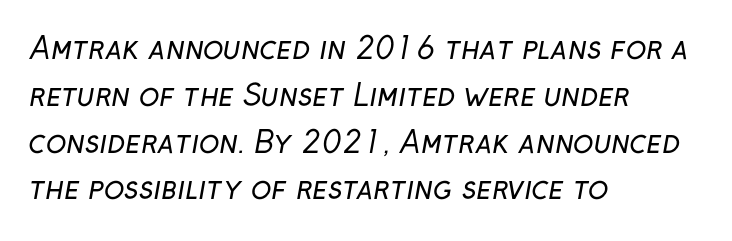
Does the type have serifs? No, each stem ends abruptly. Clear beneath every line of the passage. Stems here are at most as thick as an everyday book face. Proportional: the letters do not fall into vertical columns. The passage is arranged the way most books set body copy — flush left. Notice how descenders clear the ascenders below comfortably — that's standard leading.
